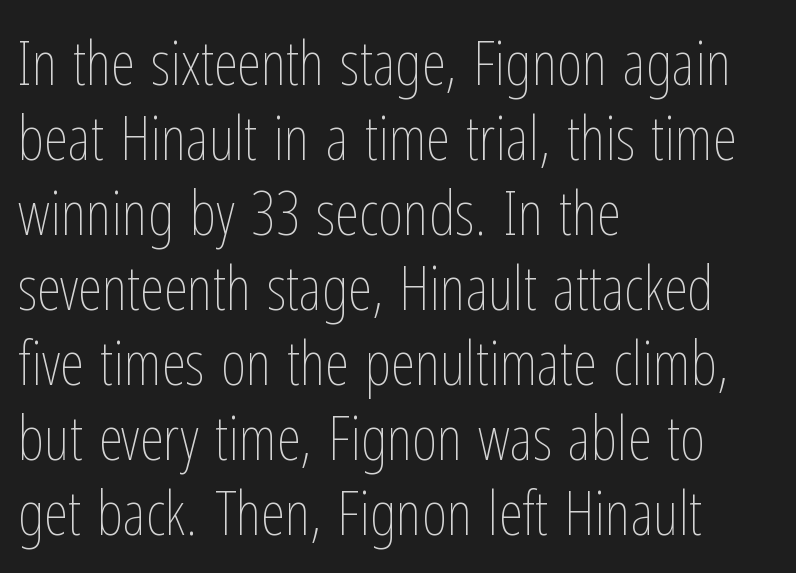
Q: Is the text bold? A: No.
Q: Is the text italic (slanted)? A: No, it is upright.
Q: Is the text underlined? A: No.
Q: How is the paragraph aligned? A: Left-aligned.
Q: Is the spacing between letters normal or unusually wide? A: Normal.
Q: Width (condensed, normal, or wide)? A: Condensed.
Q: Stroke contrast? A: Low.
Q: x-height? A: Medium.
Q: Monospaced? A: No.
